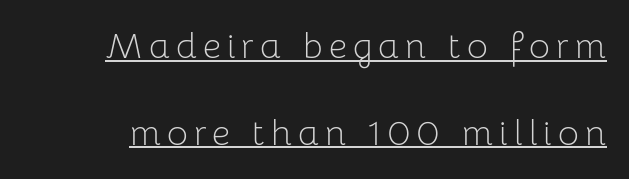
Q: Is the text bold? A: No.
Q: Is the text italic (slanted)? A: No, it is upright.
Q: Is the typeface a serif or a sans-serif typeface? A: Sans-serif.
Q: Is the text underlined? A: Yes.
Q: Is the spacing between lines tight, normal or loose? A: Loose.
Q: Width (condensed, normal, or wide)? A: Normal.
Q: Stroke contrast? A: Low.
Q: x-height? A: Medium.
Q: Monospaced? A: No.
